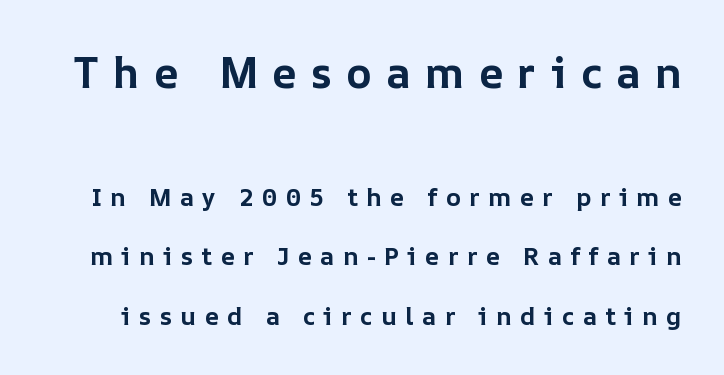
The image shows 43 px bold type, upright; set loose line spacing (2.38x), unusually wide letter spacing (+0.33 em), not underlined; the first (top) block is 1.72x larger; low stroke contrast and a medium x-height.
